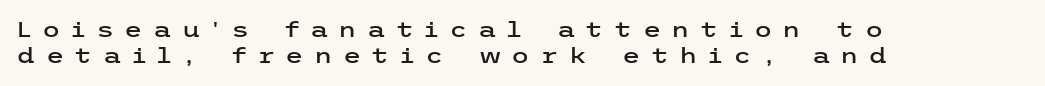
{"italic": "no", "underline": "no", "align": "left", "line_spacing": "normal", "line_spacing_ratio": 1.26, "letter_spacing": "wide", "letter_spacing_em": 0.49, "glyph_px": 21}
